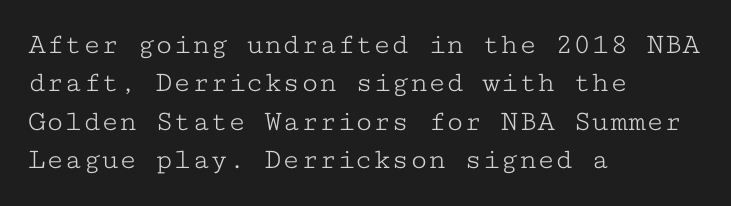
The image shows 30 px light, wide serif type, upright, monospaced; set left-aligned, normal line spacing (1.28x), normal letter spacing, not underlined; low stroke contrast and a medium x-height.
